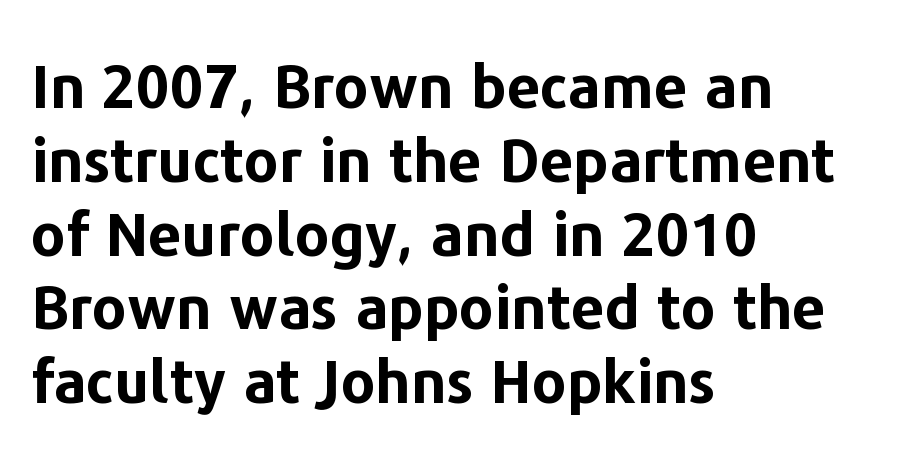
Q: Is the text bold? A: Yes.
Q: Is the text italic (slanted)? A: No, it is upright.
Q: Is the typeface a serif or a sans-serif typeface? A: Sans-serif.
Q: Is the text underlined? A: No.
Q: How is the paragraph aligned? A: Left-aligned.
Q: Is the spacing between letters normal or unusually wide? A: Normal.
Q: Width (condensed, normal, or wide)? A: Normal.
Q: Stroke contrast? A: Low.
Q: x-height? A: Medium.
Q: Monospaced? A: No.
